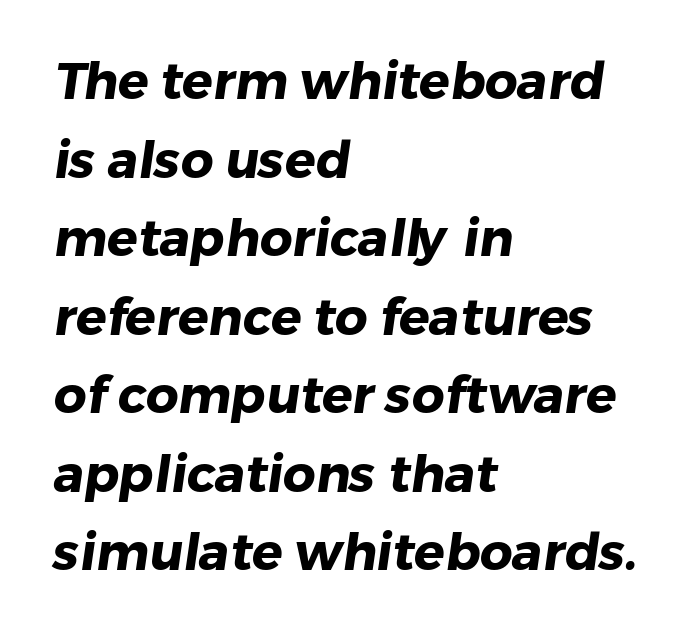
Q: Is the text bold? A: Yes.
Q: Is the typeface a serif or a sans-serif typeface? A: Sans-serif.
Q: Is the text underlined? A: No.
Q: How is the paragraph aligned? A: Left-aligned.
Q: Is the spacing between letters normal or unusually wide? A: Normal.
Q: Is the spacing between lines tight, normal or loose? A: Normal.
Q: Width (condensed, normal, or wide)? A: Normal.
Q: Stroke contrast? A: Low.
Q: x-height? A: Medium.
Q: Monospaced? A: No.
